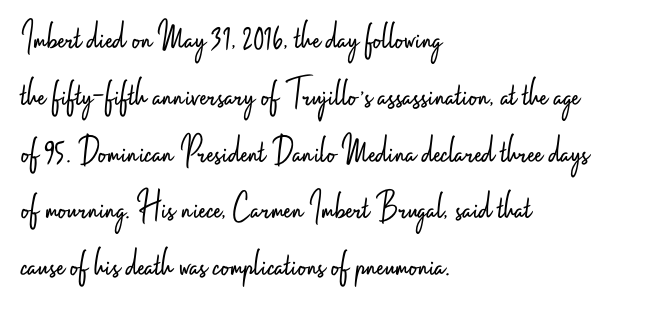
The image shows 40 px light, condensed sans-serif type; set left-aligned, normal line spacing (1.42x), normal letter spacing, not underlined; low stroke contrast and a small x-height.
